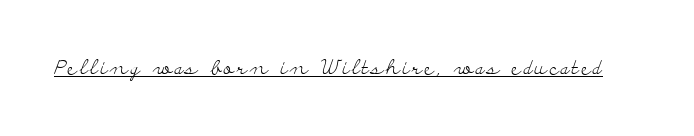
{"bold": "no", "underline": "yes", "glyph_px": 20}
